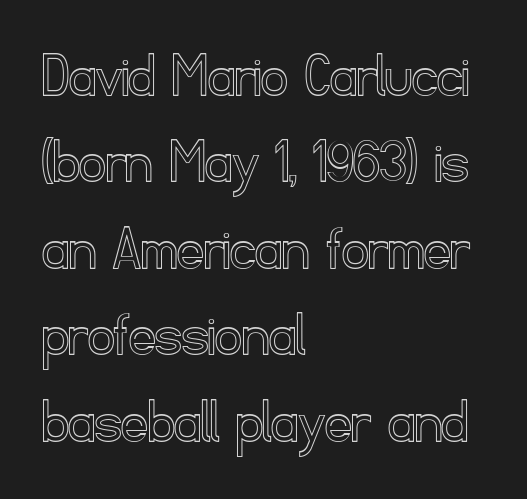
{"italic": "no", "width": "normal", "x_height": "small", "monospaced": "no", "underline": "no", "align": "left", "line_spacing": "normal", "line_spacing_ratio": 1.33, "letter_spacing": "normal", "letter_spacing_em": 0.0, "glyph_px": 65}
